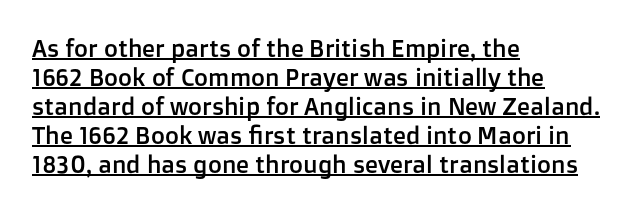
Q: Is the text italic (slanted)? A: No, it is upright.
Q: Is the text underlined? A: Yes.
Q: How is the paragraph aligned? A: Left-aligned.
Q: Is the spacing between letters normal or unusually wide? A: Normal.
